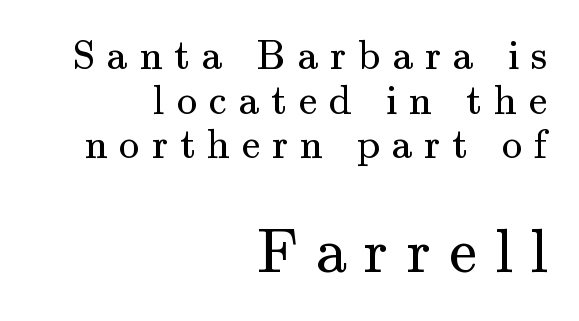
Ordinary non-slanted type is in use. What stands out about the letter spacing? Its width — letters are far apart. Stroke thickness stays within the range of a standard reading face or lighter. Quick note: underline off. Very little white space separates one row of letters from the next. Small tapered or slab feet sit at the stroke ends, so this counts as serif.
